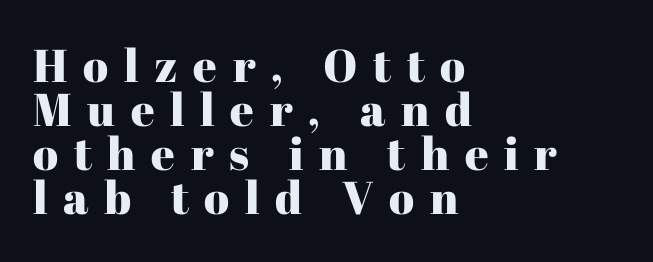
The image shows 46 px serif type, upright; set left-aligned, tight line spacing (0.96x), unusually wide letter spacing (+0.34 em), not underlined; high stroke contrast and a medium x-height.
